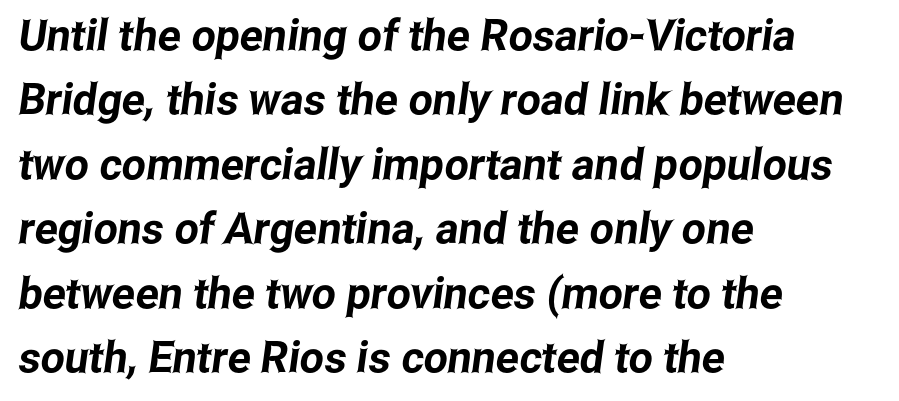
Letters rest on an invisible, unmarked baseline. Left-aligned paragraph, ragged on the right. Leading: standard. Here the glyphs are tracked normally, forming tight word shapes. The glyphs in this specimen are sans serif. The letters advance in unequal steps, a hallmark of proportional type.
